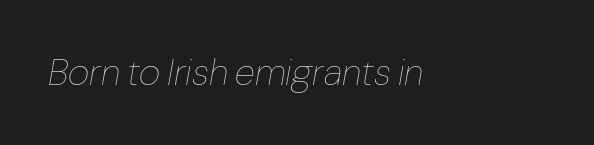
{"italic": "yes", "lean": "right", "slant_degrees": 10, "bold": "no", "weight": "thin", "width": "normal", "stroke_contrast": "low", "x_height": "medium", "monospaced": "no", "underline": "no", "letter_spacing": "normal", "letter_spacing_em": 0.0, "glyph_px": 37}
